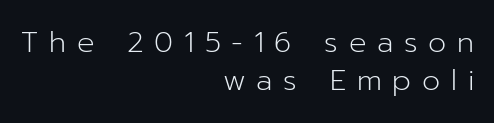
Q: Is the text bold? A: No.
Q: Is the text italic (slanted)? A: No, it is upright.
Q: Is the typeface a serif or a sans-serif typeface? A: Sans-serif.
Q: Is the text underlined? A: No.
Q: How is the paragraph aligned? A: Right-aligned.
Q: Is the spacing between letters normal or unusually wide? A: Unusually wide.
Q: Is the spacing between lines tight, normal or loose? A: Normal.
Q: Width (condensed, normal, or wide)? A: Normal.
Q: Stroke contrast? A: Low.
Q: x-height? A: Medium.
Q: Monospaced? A: No.
